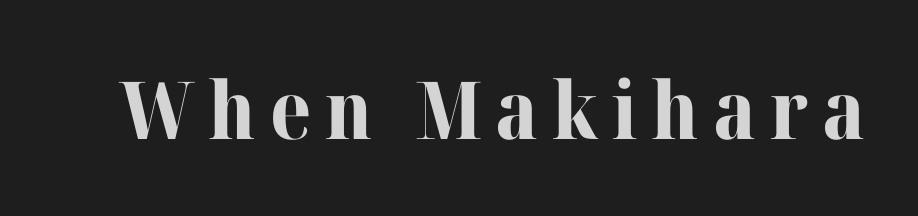
To sum up the face: it has serifs. Looks like regular typesetting: each glyph gets only the width it needs. Bold? Absolutely — the strokes are thick and heavy. Underlining? Definitely not there. This is roman type, the default non-slanted kind.
